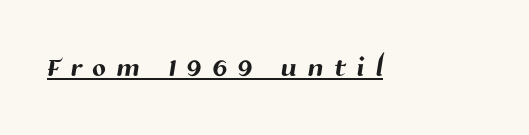
Here the designer chose a conventional face with non-uniform glyph widths. A typesetter would call this heavily tracked-out type. The text was rendered using a sans face with plain stroke endings. The sample's only ornament is a line tracing under the words.
